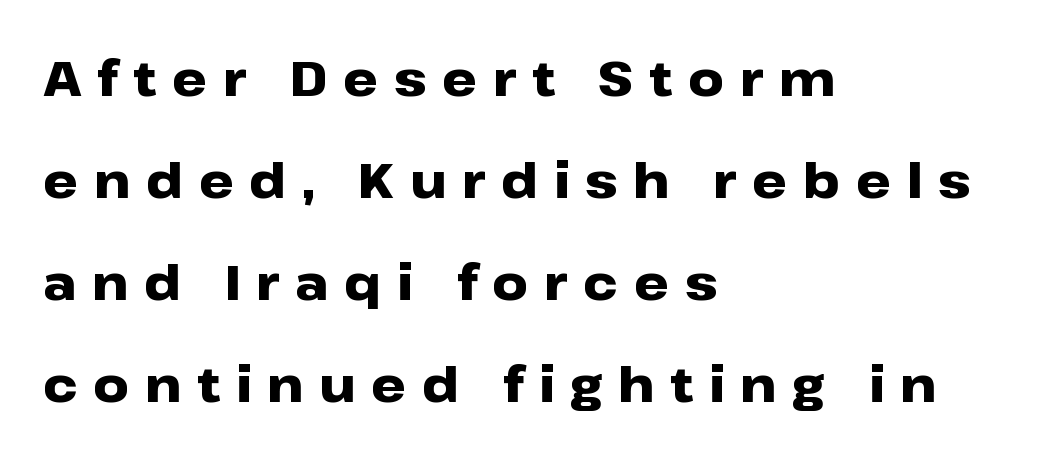
{"serif": "no", "italic": "no", "bold": "yes", "weight": "heavy", "width": "wide", "stroke_contrast": "low", "x_height": "medium", "monospaced": "no", "underline": "no", "align": "left", "line_spacing": "loose", "line_spacing_ratio": 2.08, "letter_spacing": "wide", "letter_spacing_em": 0.32, "glyph_px": 49}
